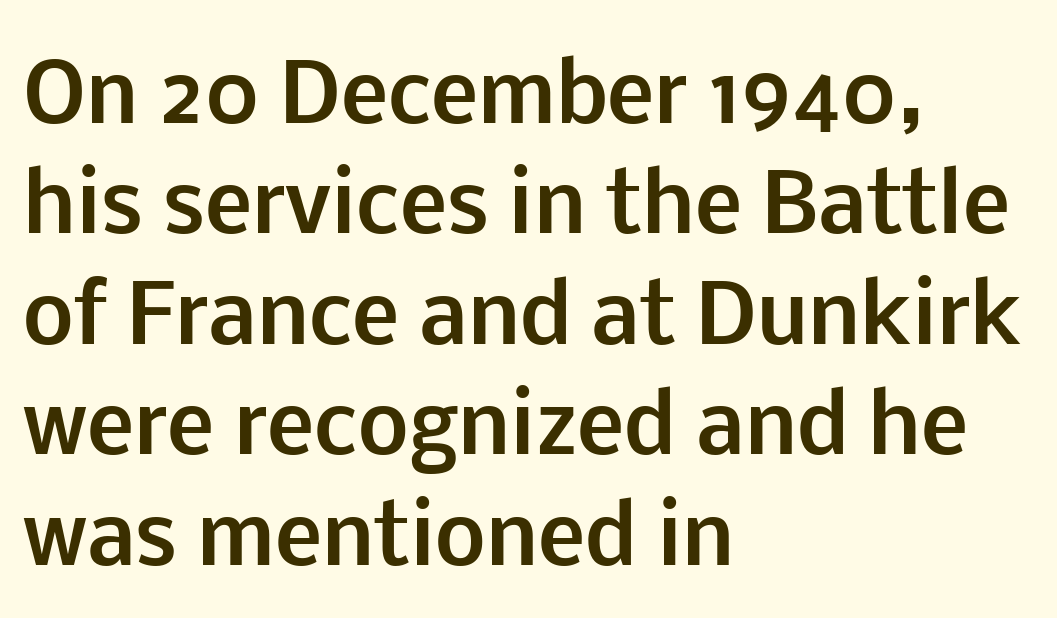
The image shows 80 px bold sans-serif type, upright; set left-aligned, normal line spacing (1.38x), normal letter spacing, not underlined; low stroke contrast and a medium x-height.
